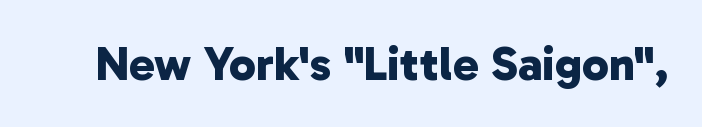
Do the characters align in a grid? No, the font is proportional. Classification — sans serif. The gap between lines stays unmarked. Typographic density is high because the face is bold. A typesetter would call this zero additional tracking.
